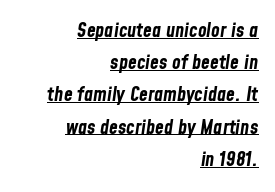
The line texture is even and compact thanks to regular tracking. Slant detected: the letters are inclined. These words are printed bold, with thick strokes throughout. Caption: lettering with a line underneath. Casual observation: everything's shoved over to the right. The passage shown stacks its lines at a standard gap.
